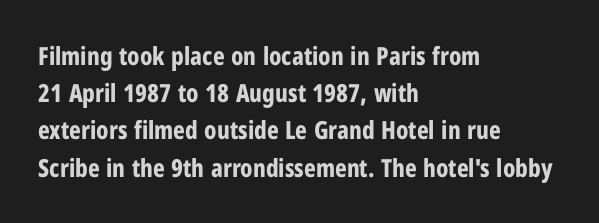
{"italic": "no", "bold": "yes", "underline": "no", "align": "left", "line_spacing": "normal", "line_spacing_ratio": 1.49, "letter_spacing": "normal", "letter_spacing_em": 0.0, "glyph_px": 25}
